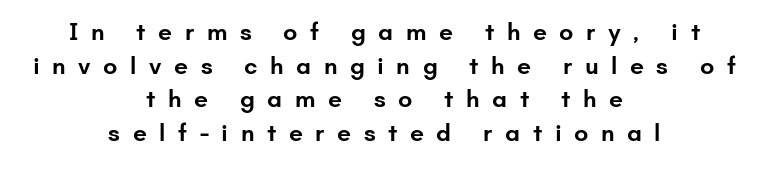
The image shows 25 px text type, upright; set centered, normal line spacing (1.35x), unusually wide letter spacing (+0.5 em), not underlined.
